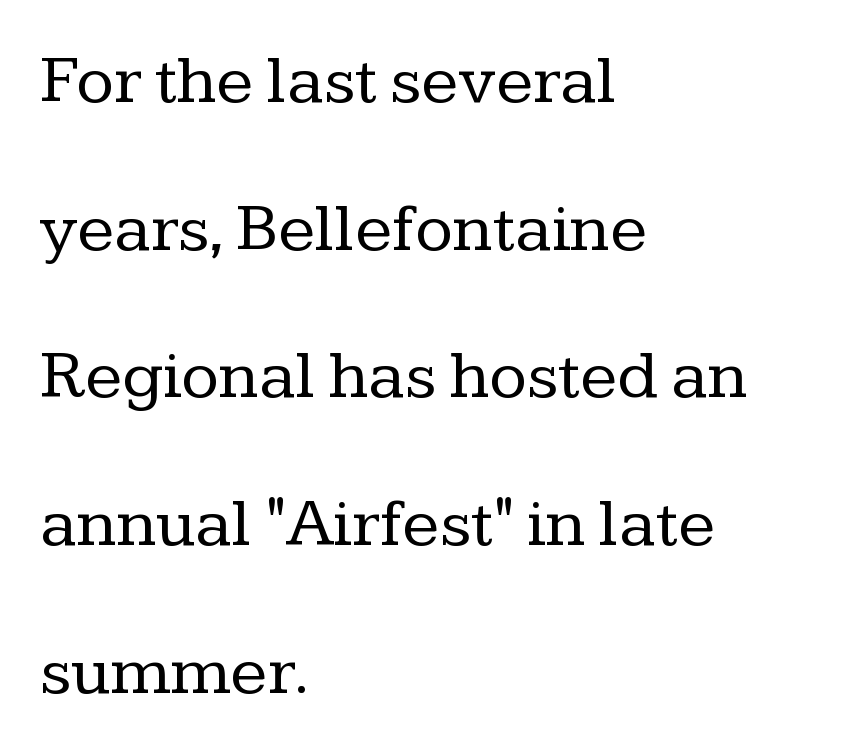
The image shows 69 px regular-weight serif type, upright; set left-aligned, loose line spacing (2.14x), normal letter spacing, not underlined; low stroke contrast and a medium x-height.
